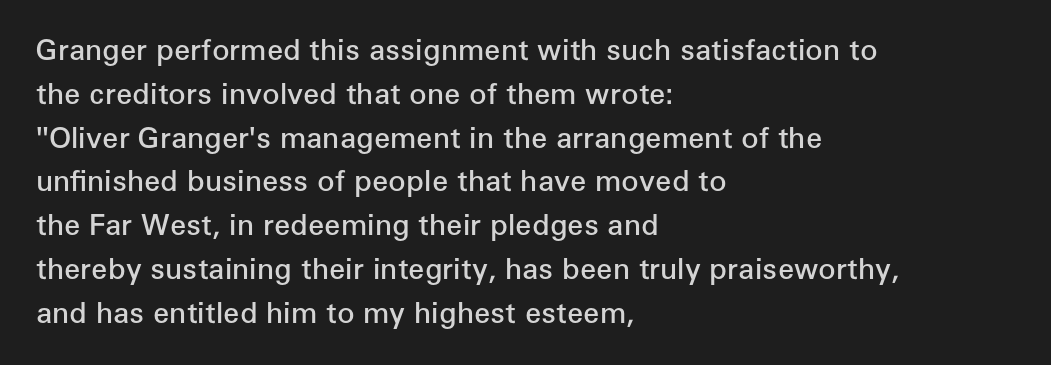
This sample has the flowing, uneven cadence of proportional lettering. Each word holds together tightly as a unit, with standard inter-letter gaps. Underlining? Definitely not there. This is roman type, the default non-slanted kind. Serif or sans? Sans — the stroke terminals are bare.
